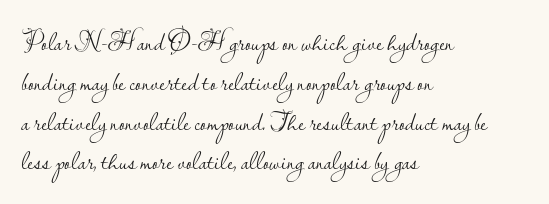
Q: Is the text bold? A: No.
Q: Is the text italic (slanted)? A: Yes.
Q: Is the text underlined? A: No.
Q: How is the paragraph aligned? A: Left-aligned.
Q: Is the spacing between letters normal or unusually wide? A: Normal.
Q: Is the spacing between lines tight, normal or loose? A: Normal.
